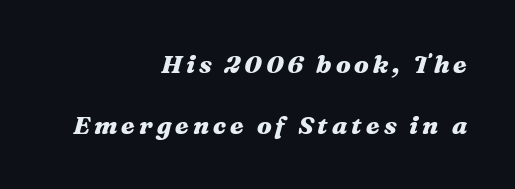
Q: Is the text bold? A: Yes.
Q: Is the text italic (slanted)? A: Yes, it leans right by about 16 degrees.
Q: Is the text underlined? A: No.
Q: How is the paragraph aligned? A: Right-aligned.
Q: Is the spacing between lines tight, normal or loose? A: Loose.
